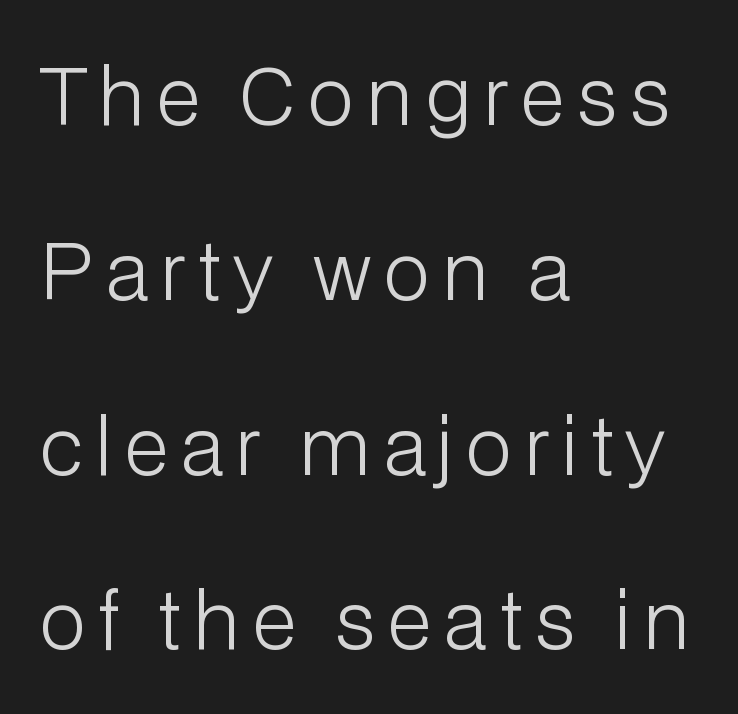
Q: Is the text bold? A: No.
Q: Is the text italic (slanted)? A: No, it is upright.
Q: Is the typeface a serif or a sans-serif typeface? A: Sans-serif.
Q: Is the text underlined? A: No.
Q: How is the paragraph aligned? A: Left-aligned.
Q: Is the spacing between lines tight, normal or loose? A: Loose.
Q: Width (condensed, normal, or wide)? A: Normal.
Q: Stroke contrast? A: Low.
Q: x-height? A: Medium.
Q: Monospaced? A: No.
